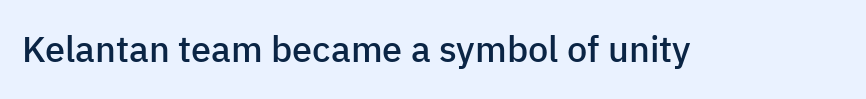
Decoration check: the copy has no underline. Posture: straight, roman, zero tilt. The passage shown is semibold, sitting just below true bold. Compared with typical body copy, the letter spacing here is the same. The face used here is proportionally spaced, like ordinary book or web type.
